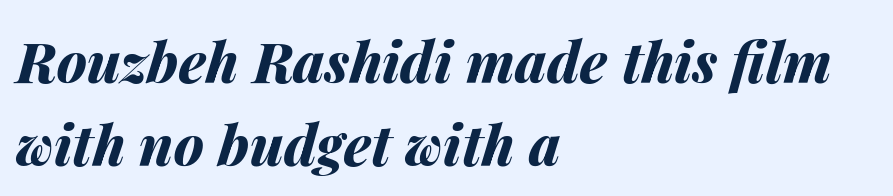
{"italic": "yes", "lean": "right", "slant_degrees": 14, "bold": "yes", "weight": "bold", "width": "normal", "stroke_contrast": "medium", "x_height": "medium", "monospaced": "no", "underline": "no", "align": "left", "line_spacing": "normal", "line_spacing_ratio": 1.48, "letter_spacing": "normal", "letter_spacing_em": 0.0, "glyph_px": 56}
